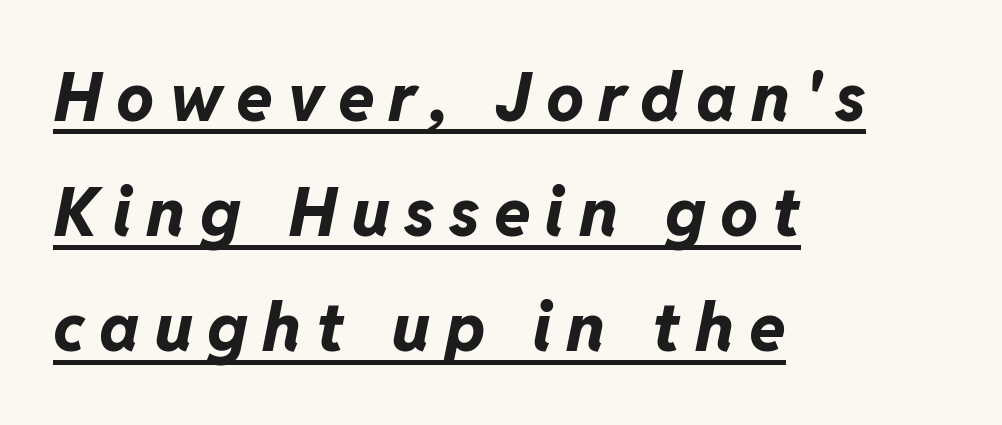
Q: Is the text bold? A: Yes.
Q: Is the text italic (slanted)? A: Yes, it leans right by about 11 degrees.
Q: Is the text underlined? A: Yes.
Q: How is the paragraph aligned? A: Left-aligned.
Q: Is the spacing between letters normal or unusually wide? A: Unusually wide.
Q: Width (condensed, normal, or wide)? A: Normal.
Q: Stroke contrast? A: Low.
Q: x-height? A: Medium.
Q: Monospaced? A: No.
